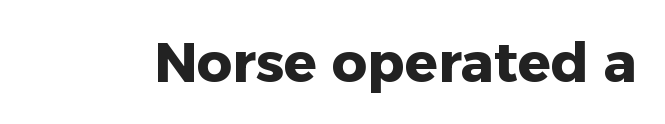
{"serif": "no", "italic": "no", "bold": "yes", "weight": "heavy", "width": "normal", "stroke_contrast": "low", "x_height": "medium", "monospaced": "no", "underline": "no", "letter_spacing": "normal", "letter_spacing_em": 0.0, "glyph_px": 55}
